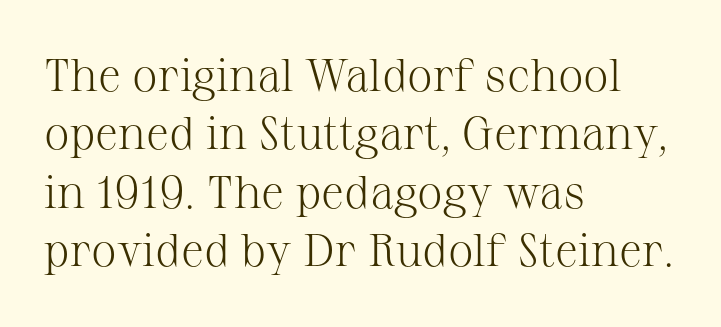
Nope, not italic — everything's standing straight. These glyphs show unthickened strokes, regular width or finer. Old-style or modern, the face here clearly has serifs. Characters follow at the spacing the type designer built in. In CSS terms this would be text-align: left.
